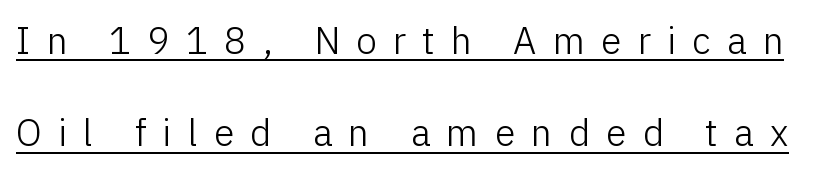
Think standard paragraph weight, or any step lighter than that. A typesetter would call this proportional, since set widths differ per character. No italicization has been applied; the sample stays upright. Quick note: interline space is abundant. This rendering widens character spacing well past its baseline value. Each letter's strokes conclude bluntly, with no projecting serifs.
